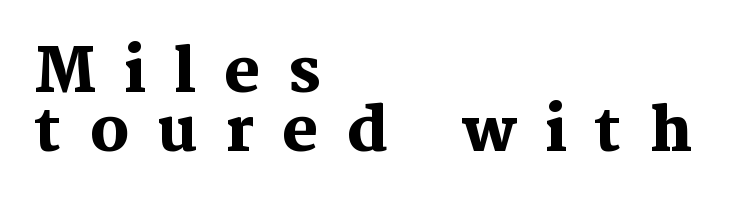
{"serif": "yes", "italic": "no", "bold": "yes", "weight": "heavy", "width": "normal", "stroke_contrast": "medium", "x_height": "medium", "monospaced": "no", "underline": "no", "align": "left", "line_spacing": "tight", "line_spacing_ratio": 0.96, "letter_spacing": "wide", "letter_spacing_em": 0.46, "glyph_px": 61}
